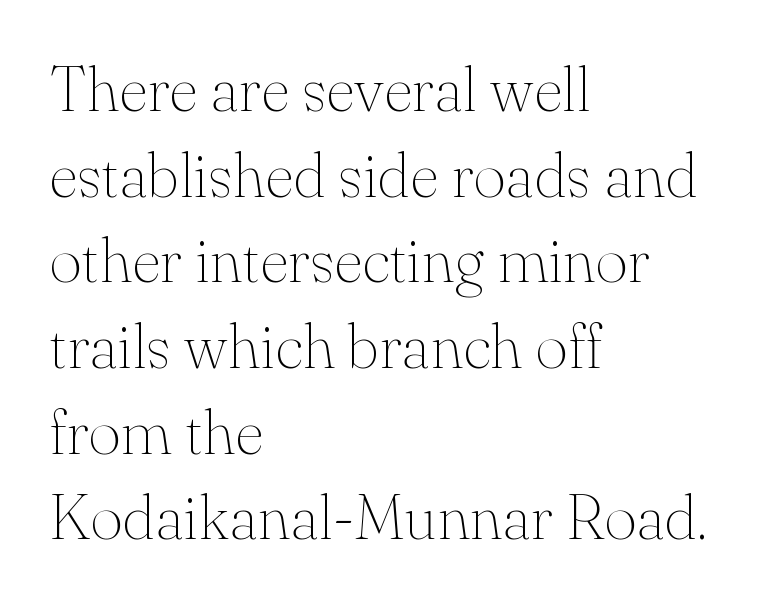
{"serif": "yes", "italic": "no", "bold": "no", "weight": "thin", "width": "normal", "stroke_contrast": "medium", "x_height": "small", "monospaced": "no", "underline": "no", "align": "left", "line_spacing": "normal", "line_spacing_ratio": 1.36, "letter_spacing": "normal", "letter_spacing_em": 0.0, "glyph_px": 63}
